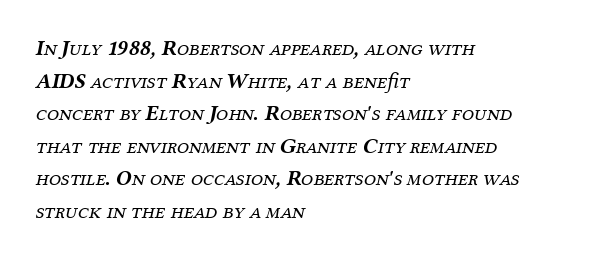
{"italic": "yes", "lean": "right", "slant_degrees": 12, "bold": "no", "underline": "no", "align": "left", "line_spacing": "normal", "line_spacing_ratio": 1.48, "letter_spacing": "normal", "letter_spacing_em": 0.0, "glyph_px": 22}
